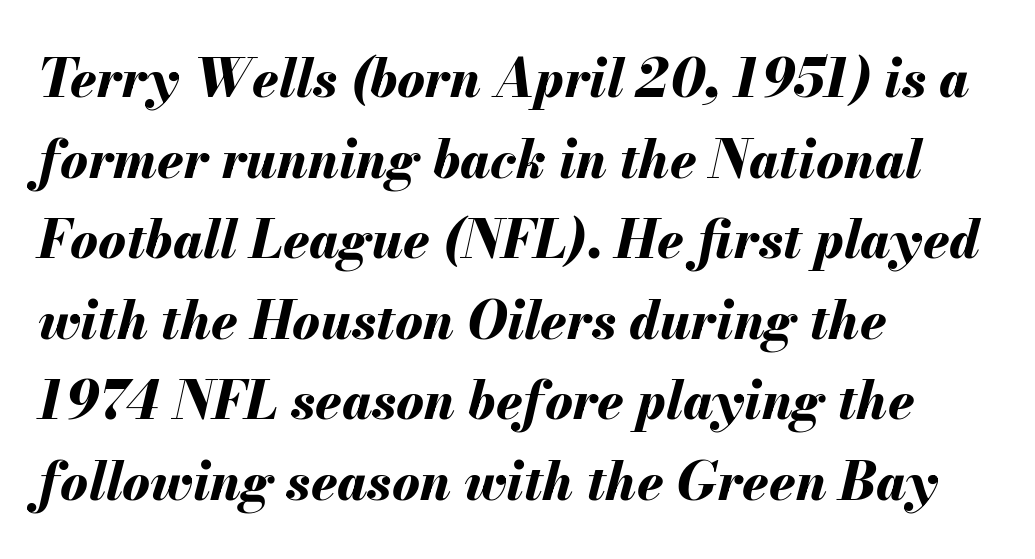
Underlining? Definitely not there. The passage shown is emphatically bold. Proportional: the letters do not fall into vertical columns. The letters are slanted; this is an italic face. This sample uses plain, unmodified letter spacing. Baseline-to-baseline distance is the conventional proportion of letter height.
